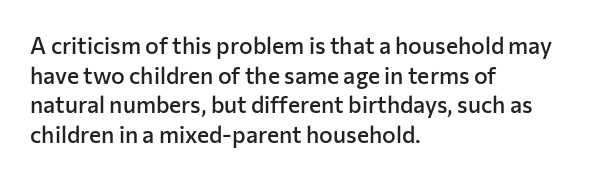
Q: Is the text bold? A: Semi-bold.
Q: Is the text italic (slanted)? A: No, it is upright.
Q: Is the text underlined? A: No.
Q: How is the paragraph aligned? A: Left-aligned.
Q: Is the spacing between letters normal or unusually wide? A: Normal.
Q: Is the spacing between lines tight, normal or loose? A: Normal.
